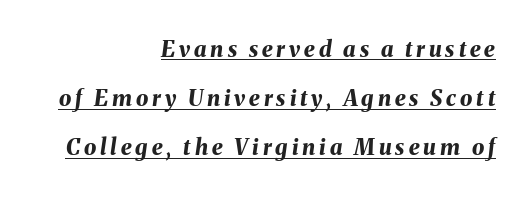
{"italic": "yes", "lean": "right", "slant_degrees": 8, "bold": "yes", "underline": "yes", "align": "right", "line_spacing": "loose", "line_spacing_ratio": 2.23, "glyph_px": 22}
